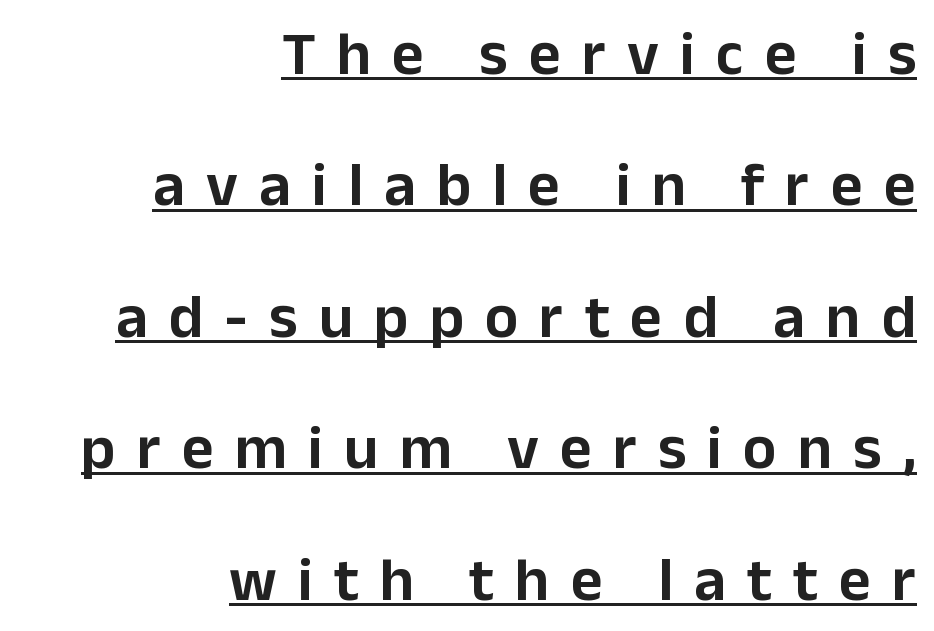
The image shows 62 px sans-serif type, upright; set right-aligned, loose line spacing (2.12x), unusually wide letter spacing (+0.34 em), underlined; low stroke contrast and a medium x-height.
